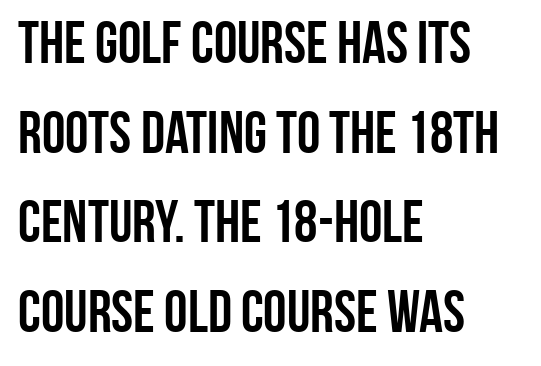
The image shows 59 px semibold, condensed sans-serif type, upright; set left-aligned, normal line spacing (1.52x), normal letter spacing, not underlined; low stroke contrast and a large x-height.
